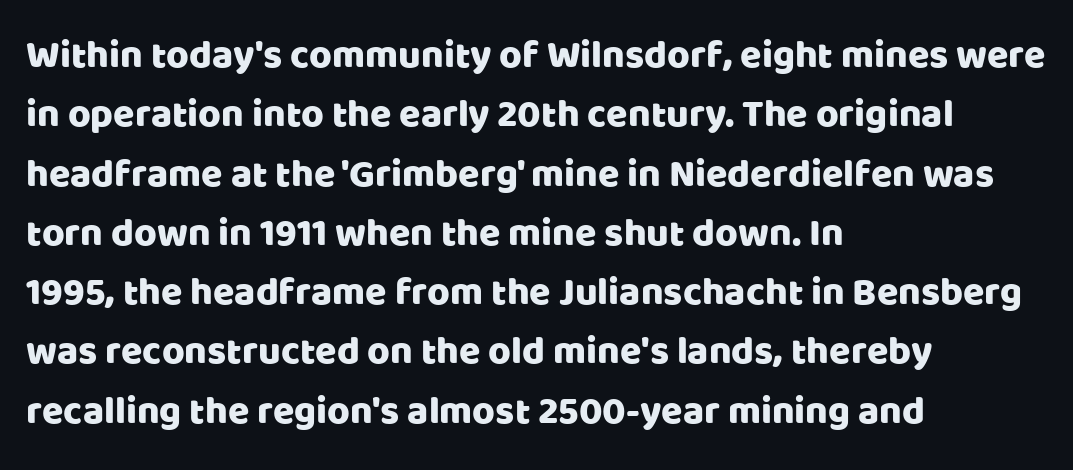
This sample keeps an unexceptional amount of space between lines. Tall strokes in this sample are plumb rather than angled. Casual observation: everything's shoved over to the left. Character widths vary here, with narrow letters taking less room than wide ones. Letter spacing: default. What kind of face is this? One without serifs — a sans.
